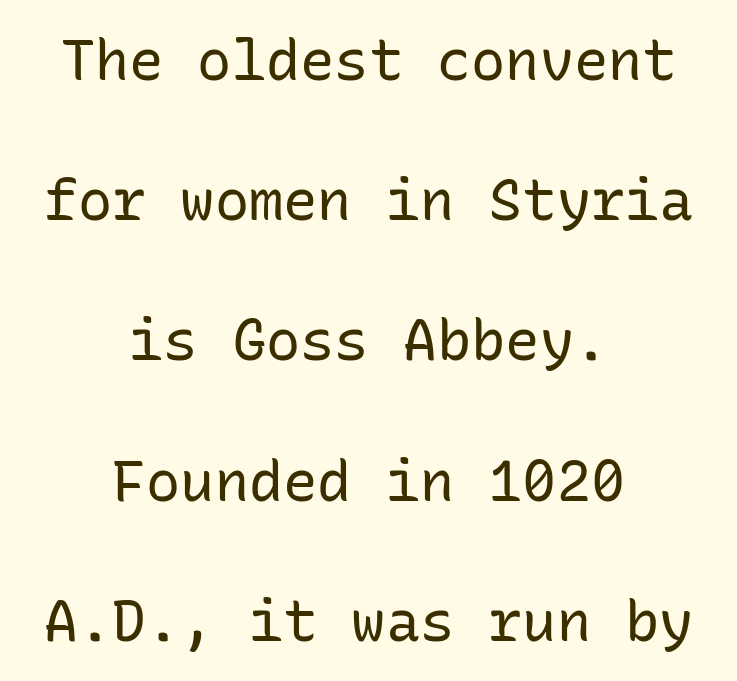
The image shows 57 px regular-weight sans-serif type, upright, monospaced; set centered, loose line spacing (2.46x), normal letter spacing, not underlined; low stroke contrast and a medium x-height.
